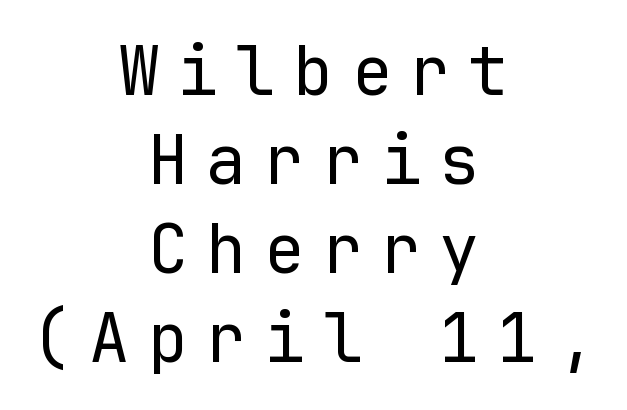
{"serif": "no", "italic": "no", "bold": "no", "weight": "regular", "width": "normal", "stroke_contrast": "low", "x_height": "medium", "monospaced": "yes", "underline": "no", "align": "center", "line_spacing": "normal", "line_spacing_ratio": 1.33, "letter_spacing": "wide", "letter_spacing_em": 0.27, "glyph_px": 67}
